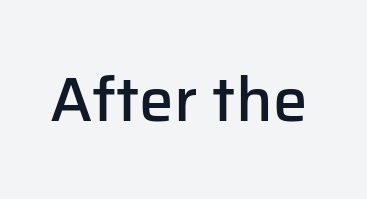
The passage shown is typed in a proportional face where columns would drift. Decoration check: the copy has no underline. Tracking here is standard; glyphs follow each other at the usual distance. Serif or sans? Sans — the stroke terminals are bare.
